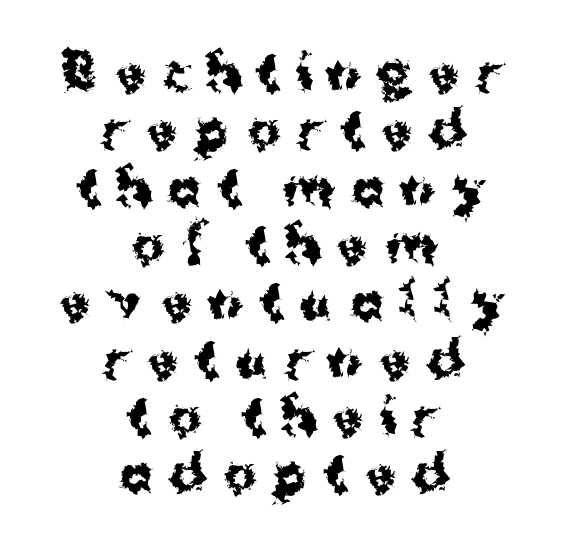
The image shows 49 px bold sans-serif type, upright; set centered, line spacing 1.17x, unusually wide letter spacing (+0.34 em), not underlined; medium stroke contrast and a medium x-height.
